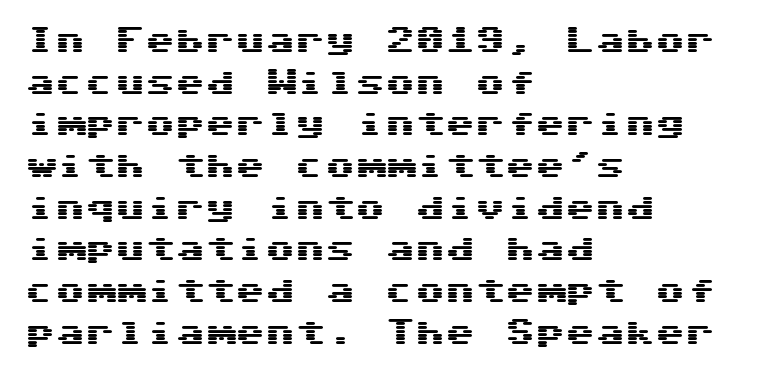
Q: Is the text italic (slanted)? A: No, it is upright.
Q: Is the typeface a serif or a sans-serif typeface? A: Sans-serif.
Q: Is the text underlined? A: No.
Q: How is the paragraph aligned? A: Left-aligned.
Q: Is the spacing between letters normal or unusually wide? A: Normal.
Q: Is the spacing between lines tight, normal or loose? A: Normal.
Q: Width (condensed, normal, or wide)? A: Wide.
Q: Stroke contrast? A: Medium.
Q: x-height? A: Medium.
